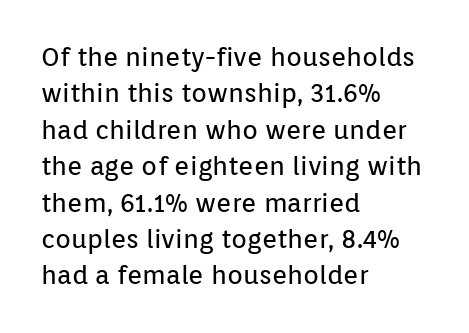
{"italic": "no", "bold": "no", "underline": "no", "align": "left", "line_spacing": "normal", "line_spacing_ratio": 1.4, "letter_spacing": "normal", "letter_spacing_em": 0.0, "glyph_px": 26}
